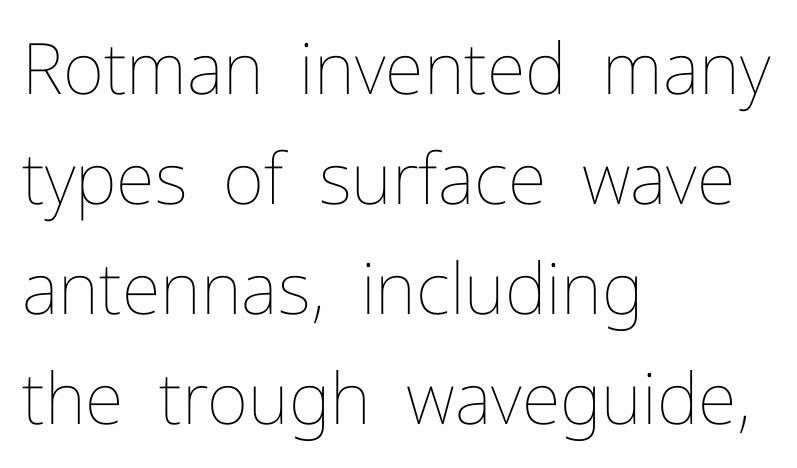
Line starts are locked; line ends wander. It's the straight-up-and-down kind of type. The leading is moderate, giving the passage an even texture. Letters rest on an invisible, unmarked baseline.
